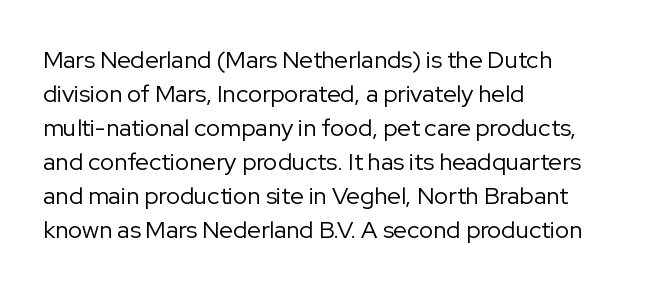
Q: Is the text bold? A: No.
Q: Is the text italic (slanted)? A: No, it is upright.
Q: Is the text underlined? A: No.
Q: How is the paragraph aligned? A: Left-aligned.
Q: Is the spacing between letters normal or unusually wide? A: Normal.
Q: Is the spacing between lines tight, normal or loose? A: Normal.
